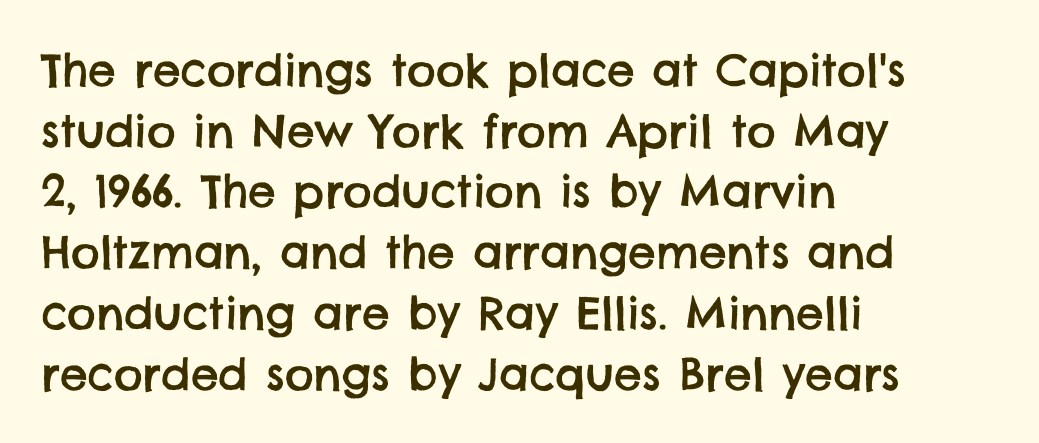
Letters rest on an invisible, unmarked baseline. Typographically, this falls in the sans-serif category. Vertically, the passage feels balanced, rows spaced as you'd expect. Looks like regular typesetting: each glyph gets only the width it needs. Line beginnings align vertically; line endings do not. The letterforms sit shoulder to shoulder at normal distance.
